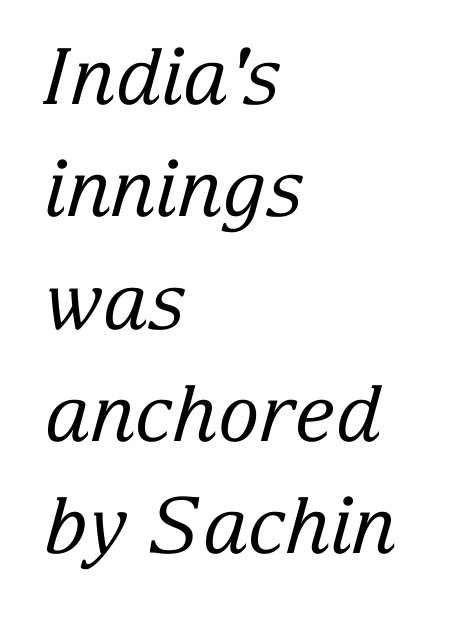
{"serif": "yes", "italic": "yes", "lean": "right", "slant_degrees": 15, "bold": "no", "weight": "regular", "width": "normal", "stroke_contrast": "low", "x_height": "medium", "monospaced": "no", "underline": "no", "align": "left", "line_spacing": "normal", "line_spacing_ratio": 1.44, "letter_spacing": "normal", "letter_spacing_em": 0.0, "glyph_px": 78}
